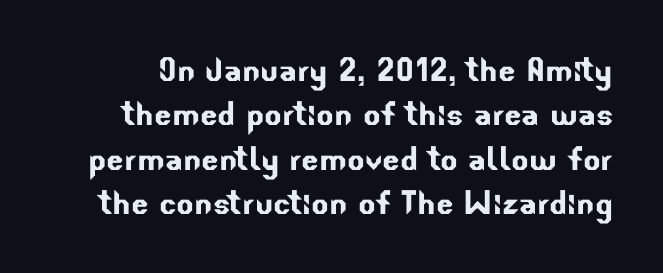
The image shows 41 px sans-serif type; set tight line spacing (1.08x), normal letter spacing, not underlined; low stroke contrast and a small x-height.
